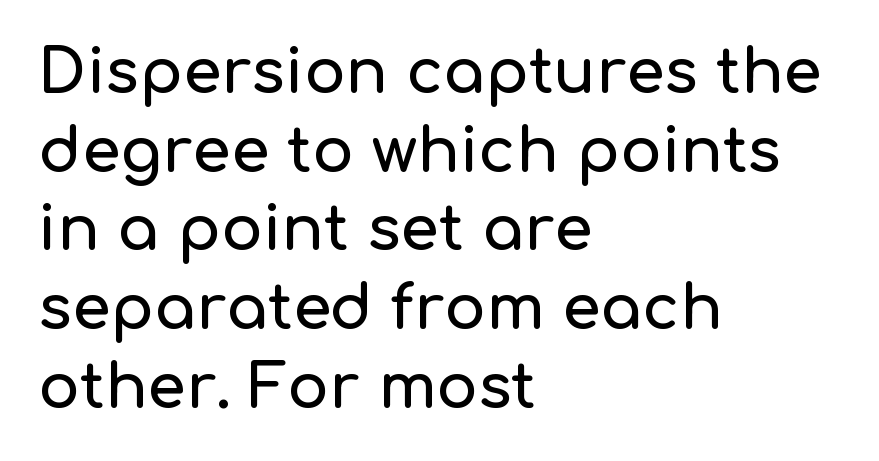
In terms of posture, this sample is upright. The rendering uses natural spacing where letterforms have individual widths. Font category for this specimen: sans-serif. How would I describe the line gaps? Plain and ordinary.
